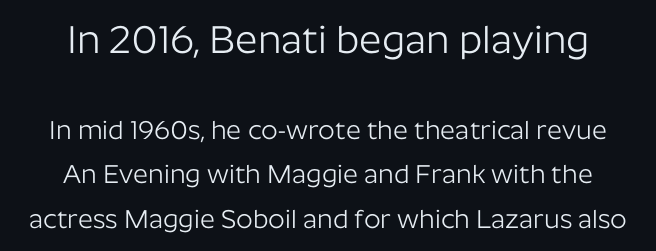
The image shows 39 px light sans-serif type, upright; set line spacing 1.71x, normal letter spacing, not underlined; the first (top) block is 1.5x larger; low stroke contrast and a medium x-height.
